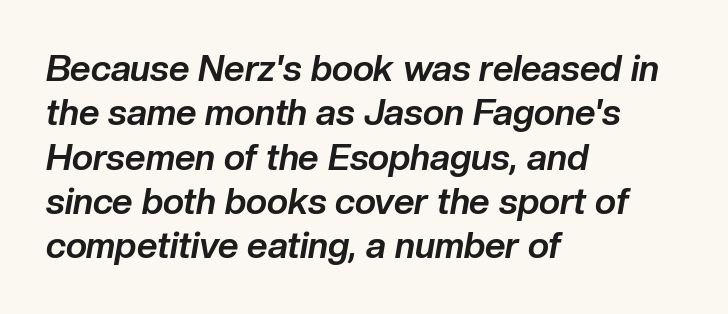
Q: Is the text bold? A: Yes.
Q: Is the text italic (slanted)? A: Yes, it leans right by about 10 degrees.
Q: Is the text underlined? A: No.
Q: How is the paragraph aligned? A: Left-aligned.
Q: Is the spacing between letters normal or unusually wide? A: Normal.
Q: Width (condensed, normal, or wide)? A: Normal.
Q: Stroke contrast? A: Low.
Q: x-height? A: Medium.
Q: Monospaced? A: No.
